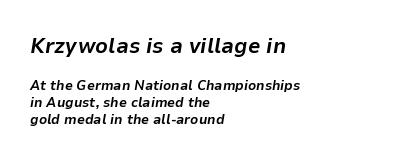
Yep, that's italic — everything's leaning. Observe the ordinary spacing: letters are neighbours, not strangers. Stroke thickness is high; the sample reads as a true bold. Lines of text with bare space underneath.
